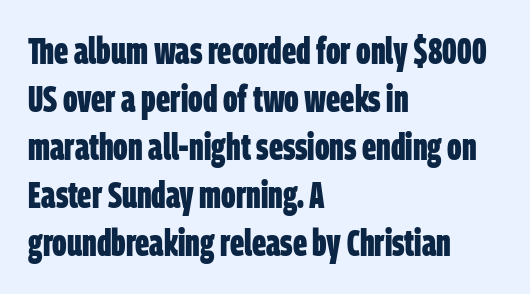
Q: Is the text bold? A: Yes.
Q: Is the typeface a serif or a sans-serif typeface? A: Sans-serif.
Q: Is the text underlined? A: No.
Q: How is the paragraph aligned? A: Left-aligned.
Q: Is the spacing between letters normal or unusually wide? A: Normal.
Q: Is the spacing between lines tight, normal or loose? A: Normal.
Q: Width (condensed, normal, or wide)? A: Condensed.
Q: Stroke contrast? A: Low.
Q: x-height? A: Large.
Q: Monospaced? A: No.
